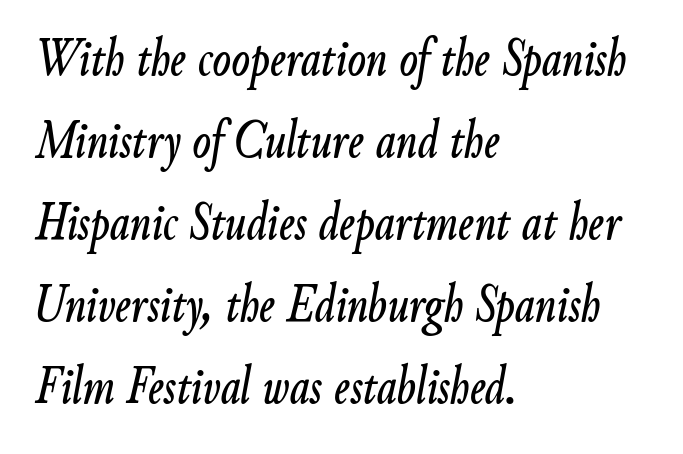
The image shows 54 px condensed type, italic (leaning right); set left-aligned, normal line spacing (1.52x), normal letter spacing, not underlined; low stroke contrast and a small x-height.
